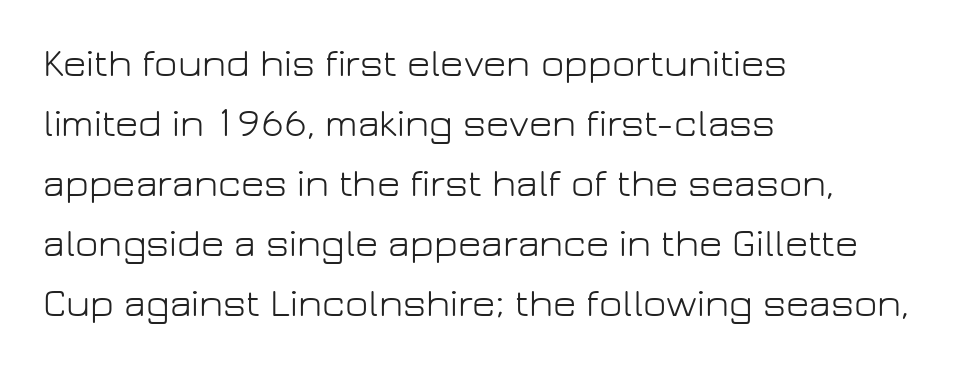
Q: Is the text bold? A: No.
Q: Is the text italic (slanted)? A: No, it is upright.
Q: Is the typeface a serif or a sans-serif typeface? A: Sans-serif.
Q: Is the text underlined? A: No.
Q: How is the paragraph aligned? A: Left-aligned.
Q: Is the spacing between letters normal or unusually wide? A: Normal.
Q: Is the spacing between lines tight, normal or loose? A: Normal.
Q: Width (condensed, normal, or wide)? A: Normal.
Q: Stroke contrast? A: Low.
Q: x-height? A: Medium.
Q: Monospaced? A: No.
